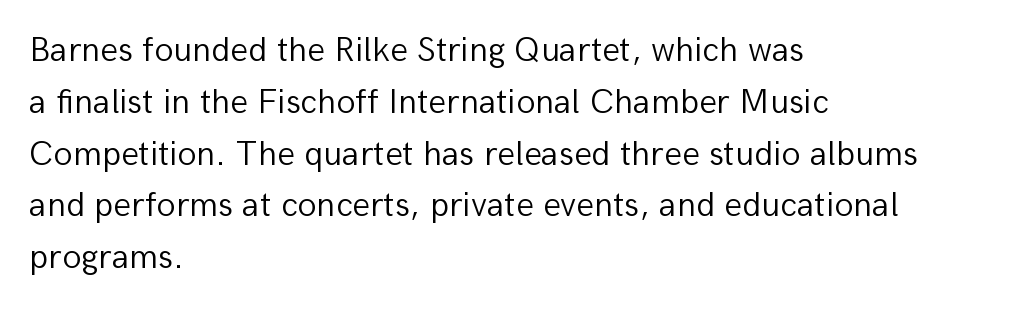
Q: Is the text bold? A: No.
Q: Is the text italic (slanted)? A: No, it is upright.
Q: Is the typeface a serif or a sans-serif typeface? A: Sans-serif.
Q: Is the text underlined? A: No.
Q: How is the paragraph aligned? A: Left-aligned.
Q: Is the spacing between letters normal or unusually wide? A: Normal.
Q: Is the spacing between lines tight, normal or loose? A: Normal.
Q: Width (condensed, normal, or wide)? A: Normal.
Q: Stroke contrast? A: Low.
Q: x-height? A: Medium.
Q: Monospaced? A: No.
